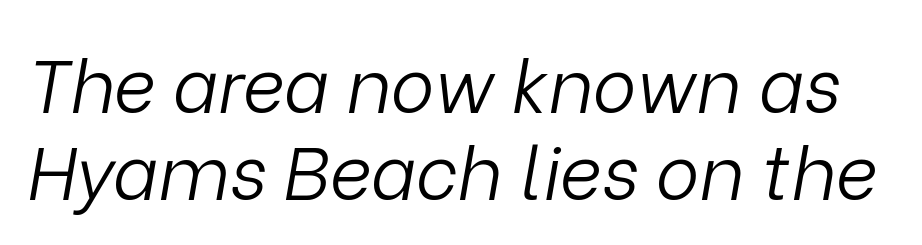
The horizontal fit of the characters is conventional and even. This rendering features lettering with no underline. Quick note: italic. A light-to-regular cut is what we see here. Do the characters align in a grid? No, the font is proportional.
